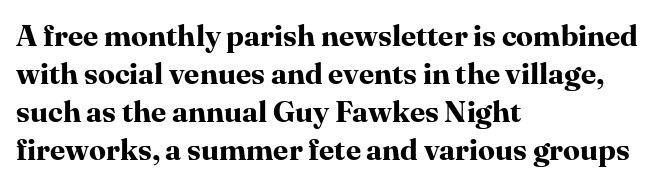
{"serif": "yes", "italic": "no", "bold": "yes", "weight": "bold", "width": "normal", "stroke_contrast": "high", "x_height": "medium", "monospaced": "no", "underline": "no", "align": "left", "line_spacing": "normal", "line_spacing_ratio": 1.27, "letter_spacing": "normal", "letter_spacing_em": 0.0, "glyph_px": 30}
